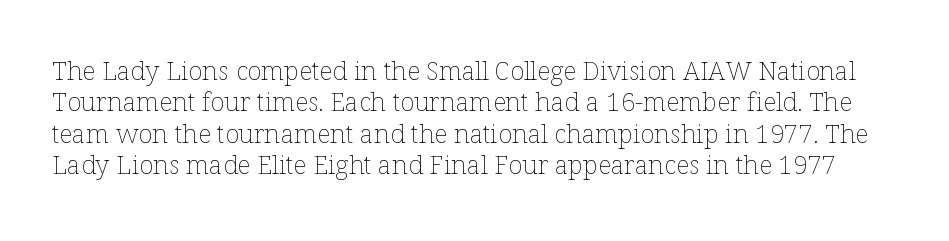
Q: Is the text bold? A: No.
Q: Is the text italic (slanted)? A: No, it is upright.
Q: Is the text underlined? A: No.
Q: Is the spacing between letters normal or unusually wide? A: Normal.
